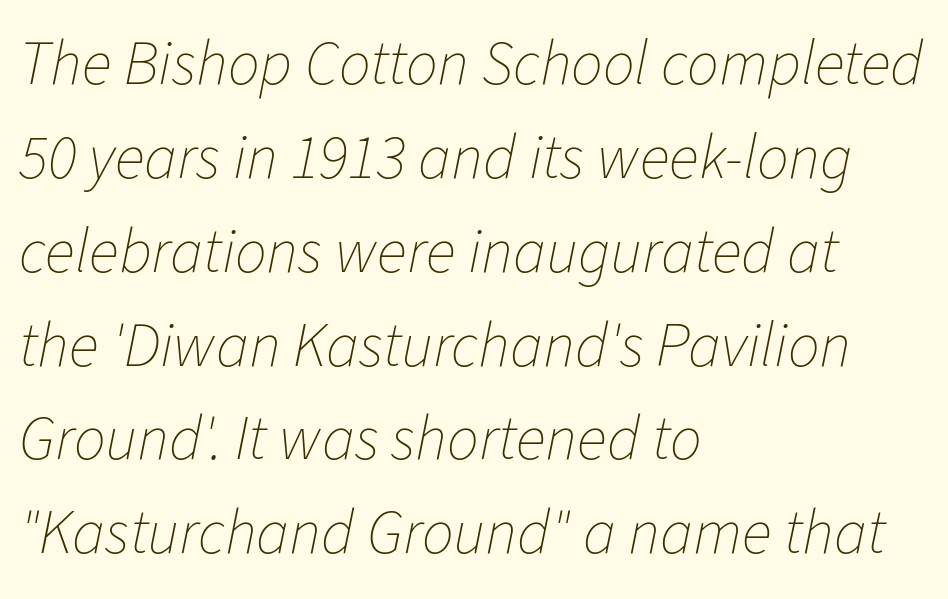
{"italic": "yes", "lean": "right", "slant_degrees": 11, "bold": "no", "weight": "thin", "width": "normal", "stroke_contrast": "low", "x_height": "medium", "monospaced": "no", "underline": "no", "align": "left", "line_spacing": "normal", "line_spacing_ratio": 1.49, "letter_spacing": "normal", "letter_spacing_em": 0.0, "glyph_px": 63}
